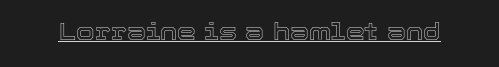
The image shows 24 px text type, upright; set normal letter spacing, underlined.
